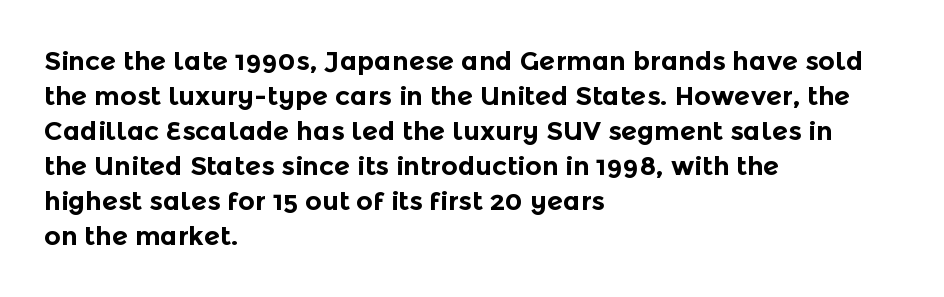
The image shows 26 px bold type, upright; set left-aligned, normal line spacing (1.35x), normal letter spacing, not underlined.
